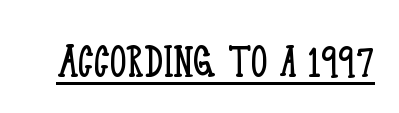
Posture: vertical. Do the characters align in a grid? No, the font is proportional. A typesetter would label this face a serif. The glyphs are accompanied by a horizontal stroke just below them.
